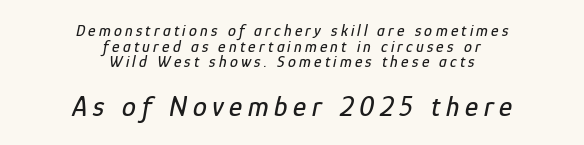
The image shows 28 px condensed type, italic (leaning right); set centered, tight line spacing (0.98x), unusually wide letter spacing (+0.2 em), not underlined; the second (bottom) block is 1.75x larger; low stroke contrast and a medium x-height.
